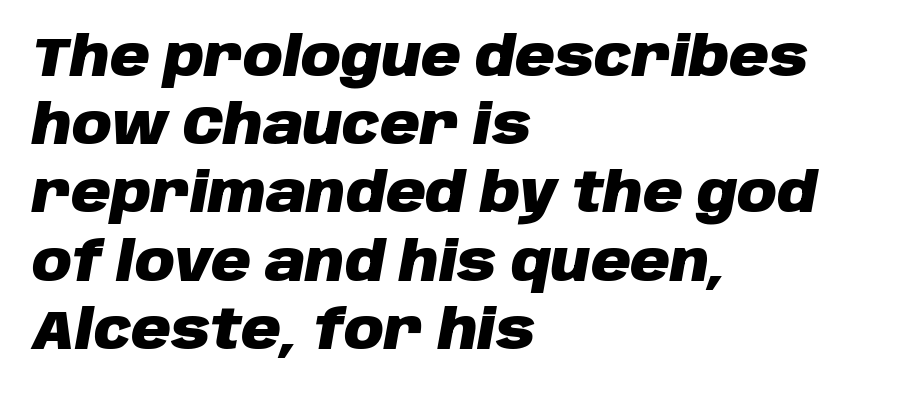
The strip under each line holds only bare page. Proportional: the letters do not fall into vertical columns. The rendering anchors every line to the left-hand side. The face used here has the dense, thick strokes of a bold.
